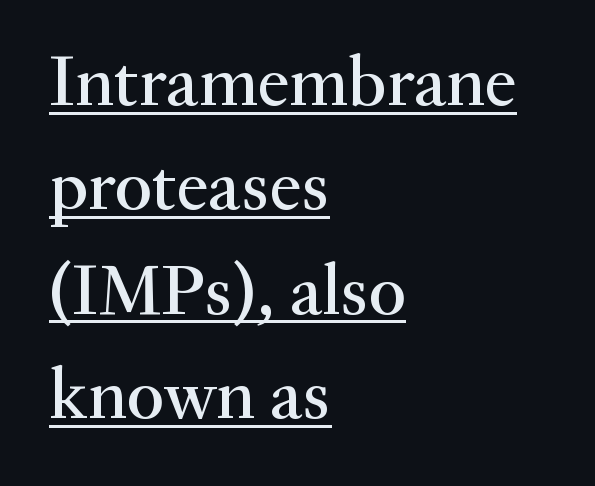
Q: Is the text italic (slanted)? A: No, it is upright.
Q: Is the typeface a serif or a sans-serif typeface? A: Serif.
Q: Is the text underlined? A: Yes.
Q: How is the paragraph aligned? A: Left-aligned.
Q: Is the spacing between letters normal or unusually wide? A: Normal.
Q: Is the spacing between lines tight, normal or loose? A: Normal.
Q: Width (condensed, normal, or wide)? A: Normal.
Q: Stroke contrast? A: Medium.
Q: x-height? A: Small.
Q: Monospaced? A: No.
